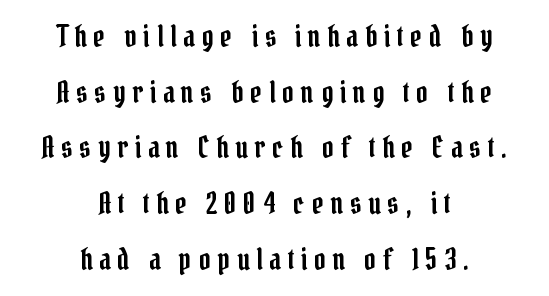
Q: Is the text italic (slanted)? A: No, it is upright.
Q: Is the typeface a serif or a sans-serif typeface? A: Serif.
Q: Is the text underlined? A: No.
Q: How is the paragraph aligned? A: Centered.
Q: Is the spacing between letters normal or unusually wide? A: Unusually wide.
Q: Is the spacing between lines tight, normal or loose? A: Loose.
Q: Width (condensed, normal, or wide)? A: Condensed.
Q: Stroke contrast? A: Low.
Q: x-height? A: Medium.
Q: Monospaced? A: No.
